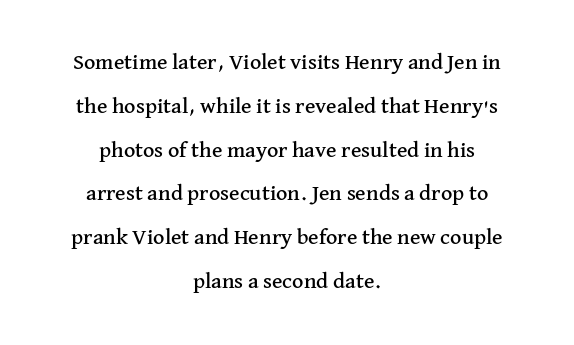
Bare-footed words on every line. Each word holds together tightly as a unit, with standard inter-letter gaps. Each line is balanced around a shared central axis. A great deal of white space separates one row of letters from the next. It's the straight-up-and-down kind of type.
